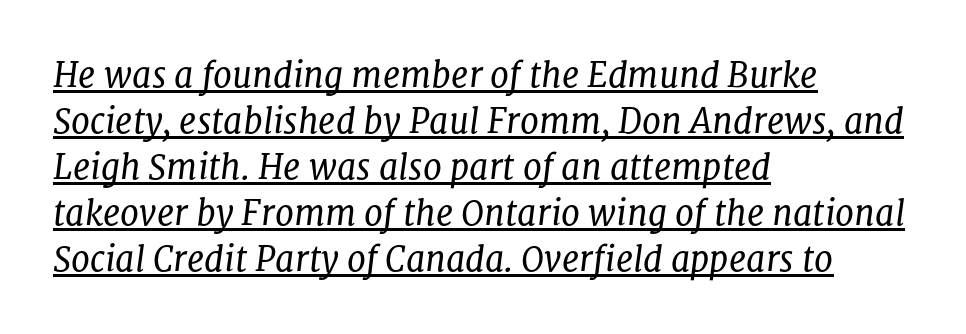
{"serif": "yes", "italic": "yes", "lean": "right", "slant_degrees": 8, "bold": "no", "weight": "regular", "width": "normal", "stroke_contrast": "low", "x_height": "medium", "monospaced": "no", "underline": "yes", "align": "left", "line_spacing": "normal", "line_spacing_ratio": 1.35, "letter_spacing": "normal", "letter_spacing_em": 0.0, "glyph_px": 34}
